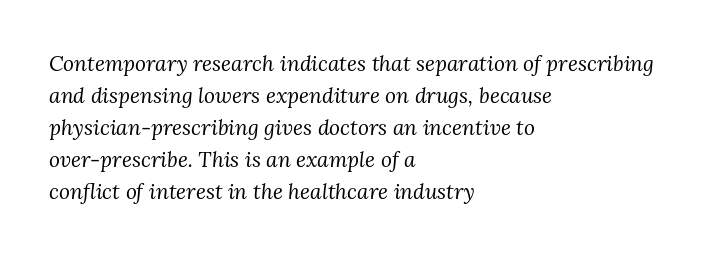
The image shows 21 px text type, italic (leaning right); set left-aligned, normal line spacing (1.52x), normal letter spacing, not underlined.
